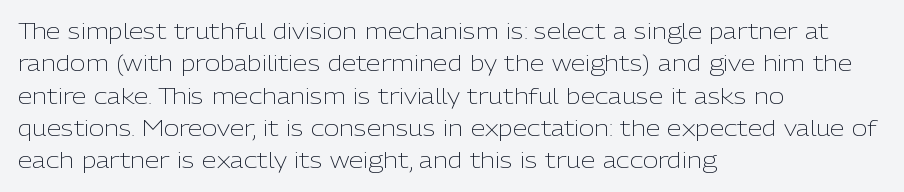
{"italic": "no", "bold": "no", "underline": "no", "align": "left", "line_spacing": "normal", "line_spacing_ratio": 1.54, "letter_spacing": "normal", "letter_spacing_em": 0.0, "glyph_px": 21}
